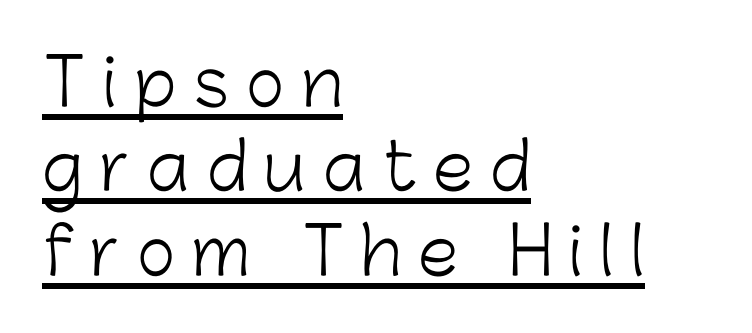
Is the stroke heavy? The answer is a plain regular-or-lighter. Varying glyph widths throughout — classic text-font behaviour. The typesetter has applied underlining to the passage shown. In terms of posture, this sample is upright. What kind of face is this? One without serifs — a sans. These lines stack with their left ends in a neat column.
